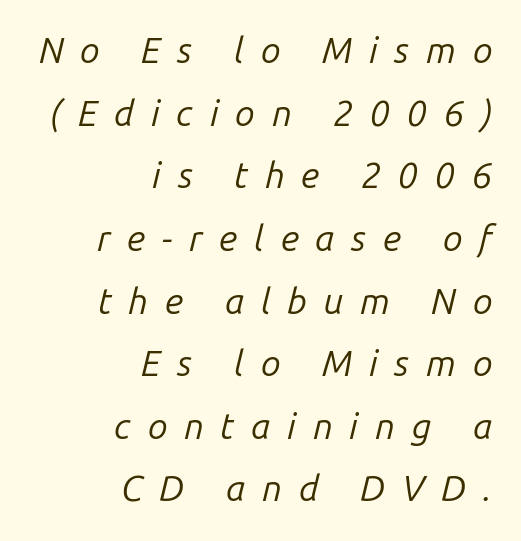
Do the characters align in a grid? No, the font is proportional. There's an unmistakable incline to the writing here. Each line ends at the same right margin while the left side varies. The passage shown is not bold in any degree. Rule under the text: the space is simply empty.
